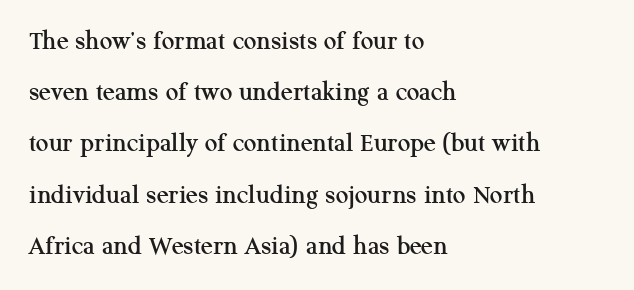
{"serif": "yes", "italic": "no", "width": "normal", "stroke_contrast": "medium", "x_height": "medium", "monospaced": "no", "underline": "no", "align": "left", "line_spacing_ratio": 1.83, "letter_spacing": "normal", "letter_spacing_em": 0.0, "glyph_px": 28}
